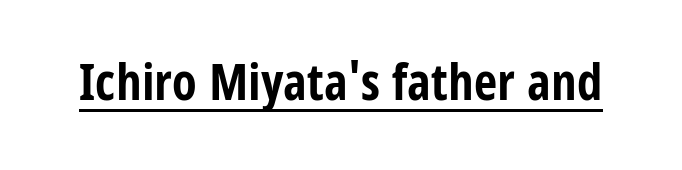
Q: Is the text bold? A: Yes.
Q: Is the text italic (slanted)? A: No, it is upright.
Q: Is the typeface a serif or a sans-serif typeface? A: Sans-serif.
Q: Is the text underlined? A: Yes.
Q: Is the spacing between letters normal or unusually wide? A: Normal.
Q: Width (condensed, normal, or wide)? A: Condensed.
Q: Stroke contrast? A: Low.
Q: x-height? A: Large.
Q: Monospaced? A: No.
